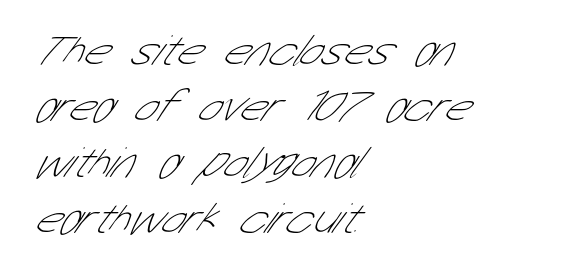
Q: Is the text bold? A: No.
Q: Is the typeface a serif or a sans-serif typeface? A: Sans-serif.
Q: Is the text underlined? A: No.
Q: How is the paragraph aligned? A: Left-aligned.
Q: Is the spacing between letters normal or unusually wide? A: Normal.
Q: Is the spacing between lines tight, normal or loose? A: Normal.
Q: Width (condensed, normal, or wide)? A: Condensed.
Q: Stroke contrast? A: Low.
Q: x-height? A: Medium.
Q: Monospaced? A: No.
